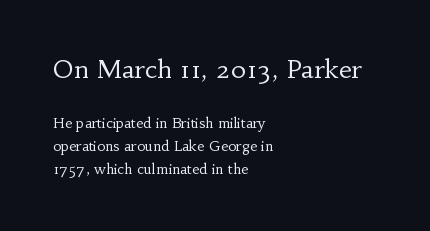
{"italic": "no", "bold": "no", "underline": "no", "align": "left", "line_spacing": "normal", "line_spacing_ratio": 1.64, "letter_spacing": "normal", "letter_spacing_em": 0.0, "larger_block": "first", "size_ratio": 1.79, "glyph_px": 25}
